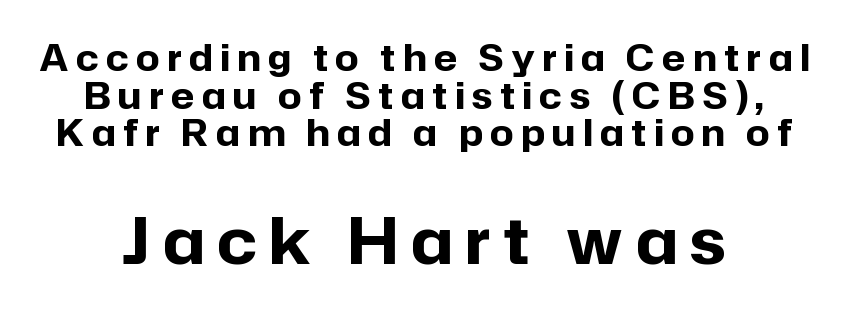
The image shows 64 px bold sans-serif type, upright; set centered, tight line spacing (1.02x), unusually wide letter spacing (+0.2 em), not underlined; the second (bottom) block is 1.73x larger; low stroke contrast and a medium x-height.
